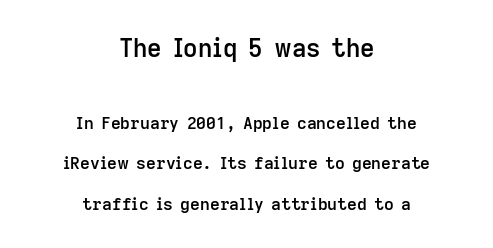
Does the lettering tilt? It doesn't — this is upright. On the weight axis this lands at semibold, roughly 600. Horizontal bands of white between lines are thick stripes. Note: larger setting up top, smaller setting below. Check the space under the baseline: it is left empty. Between one letter and the next there's only the usual sliver of space.
